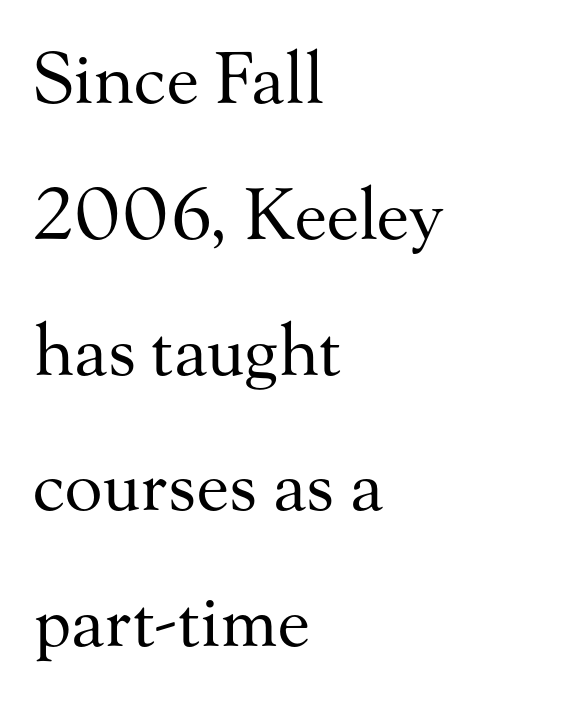
Q: Is the text bold? A: No.
Q: Is the text italic (slanted)? A: No, it is upright.
Q: Is the typeface a serif or a sans-serif typeface? A: Serif.
Q: Is the text underlined? A: No.
Q: How is the paragraph aligned? A: Left-aligned.
Q: Is the spacing between letters normal or unusually wide? A: Normal.
Q: Is the spacing between lines tight, normal or loose? A: Loose.
Q: Width (condensed, normal, or wide)? A: Normal.
Q: Stroke contrast? A: Medium.
Q: x-height? A: Small.
Q: Monospaced? A: No.
